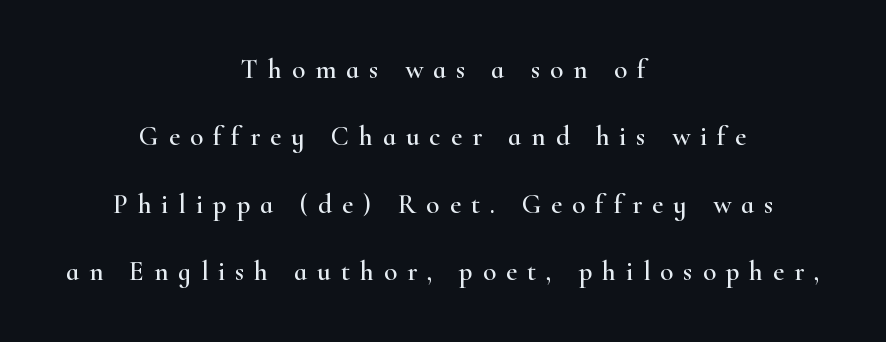
A clean baseline with only descenders dipping below it. Teacher's note: observe the equal gaps on both sides — that is centered alignment. These lines stand farther apart than default settings would place them. The gaps between neighbouring characters are conspicuously large.
